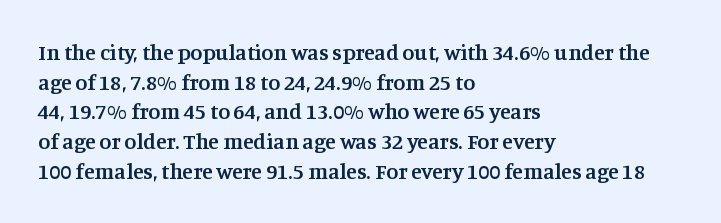
{"italic": "no", "bold": "semi", "underline": "no", "align": "left", "line_spacing": "normal", "line_spacing_ratio": 1.35, "letter_spacing": "normal", "letter_spacing_em": 0.0, "glyph_px": 22}
